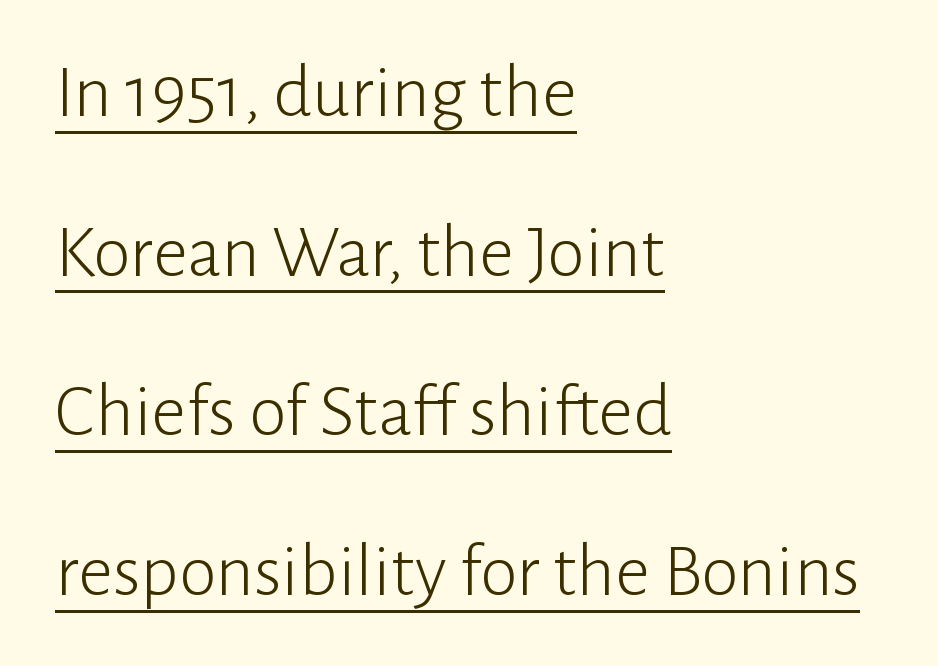
Q: Is the text bold? A: No.
Q: Is the text italic (slanted)? A: No, it is upright.
Q: Is the typeface a serif or a sans-serif typeface? A: Sans-serif.
Q: Is the text underlined? A: Yes.
Q: How is the paragraph aligned? A: Left-aligned.
Q: Is the spacing between letters normal or unusually wide? A: Normal.
Q: Is the spacing between lines tight, normal or loose? A: Loose.
Q: Width (condensed, normal, or wide)? A: Normal.
Q: Stroke contrast? A: Low.
Q: x-height? A: Medium.
Q: Monospaced? A: No.
